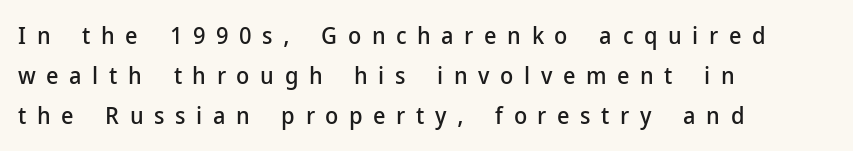
The designer left line spacing at the default. Loose tracking; the words dissolve into strings of separated letters. Beneath every word, the page is bare. Visually the block forms a straight wall on the left and a jagged coastline on the right. Do the letters lean? They stand straight.
